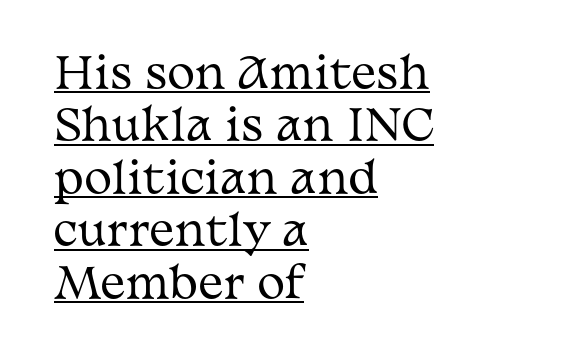
Q: Is the text bold? A: No.
Q: Is the text italic (slanted)? A: No, it is upright.
Q: Is the typeface a serif or a sans-serif typeface? A: Serif.
Q: Is the text underlined? A: Yes.
Q: How is the paragraph aligned? A: Left-aligned.
Q: Is the spacing between letters normal or unusually wide? A: Normal.
Q: Is the spacing between lines tight, normal or loose? A: Normal.
Q: Width (condensed, normal, or wide)? A: Wide.
Q: Stroke contrast? A: Medium.
Q: x-height? A: Medium.
Q: Monospaced? A: No.
